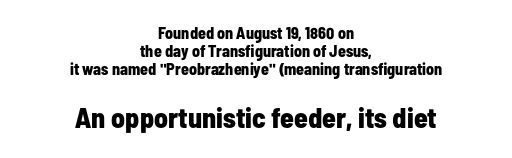
The strokes are fattened all the way to bold. Rule under the text: the space is simply empty. Whoever set this made the second block the dominant, larger element. Classification — sans serif. Baseline-to-baseline distance is barely more than the letter height. Unlike italic type, these characters show no tilt at all.
